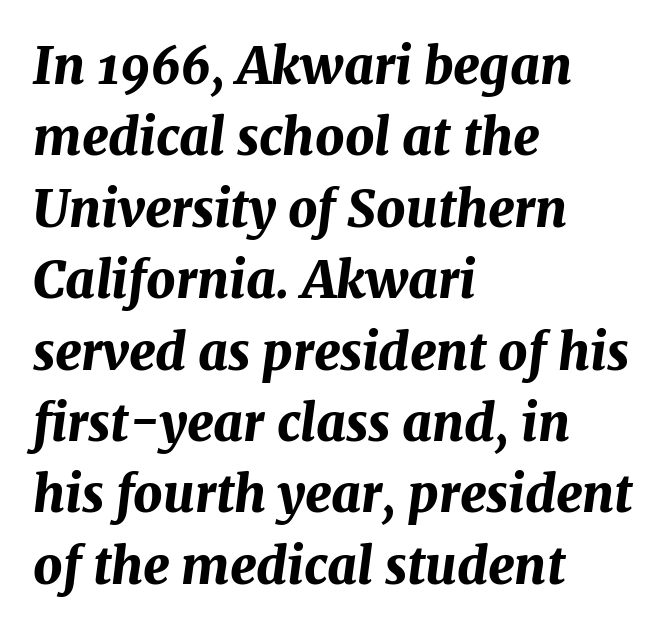
Q: Is the text bold? A: Yes.
Q: Is the text italic (slanted)? A: Yes, it leans right by about 7 degrees.
Q: Is the text underlined? A: No.
Q: How is the paragraph aligned? A: Left-aligned.
Q: Is the spacing between letters normal or unusually wide? A: Normal.
Q: Is the spacing between lines tight, normal or loose? A: Normal.
Q: Width (condensed, normal, or wide)? A: Normal.
Q: Stroke contrast? A: Medium.
Q: x-height? A: Medium.
Q: Monospaced? A: No.
